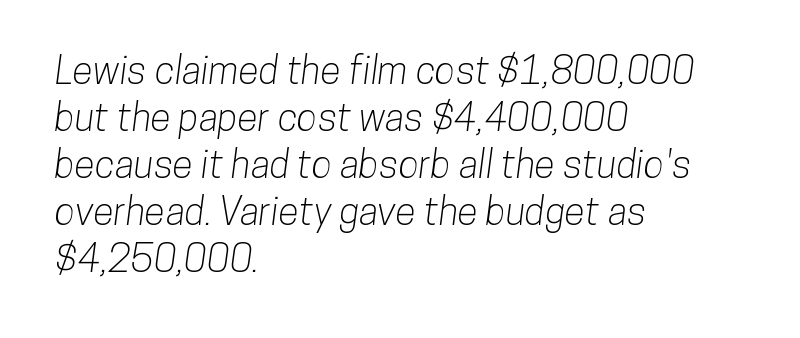
{"serif": "no", "width": "condensed", "stroke_contrast": "low", "x_height": "medium", "monospaced": "no", "underline": "no", "align": "left", "line_spacing_ratio": 1.24, "letter_spacing": "normal", "letter_spacing_em": 0.0, "glyph_px": 38}
